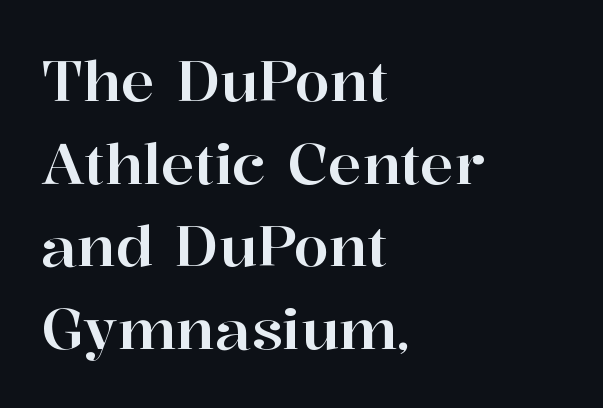
Q: Is the text italic (slanted)? A: No, it is upright.
Q: Is the typeface a serif or a sans-serif typeface? A: Serif.
Q: Is the text underlined? A: No.
Q: How is the paragraph aligned? A: Left-aligned.
Q: Is the spacing between letters normal or unusually wide? A: Normal.
Q: Is the spacing between lines tight, normal or loose? A: Normal.
Q: Width (condensed, normal, or wide)? A: Normal.
Q: Stroke contrast? A: High.
Q: x-height? A: Medium.
Q: Monospaced? A: No.
